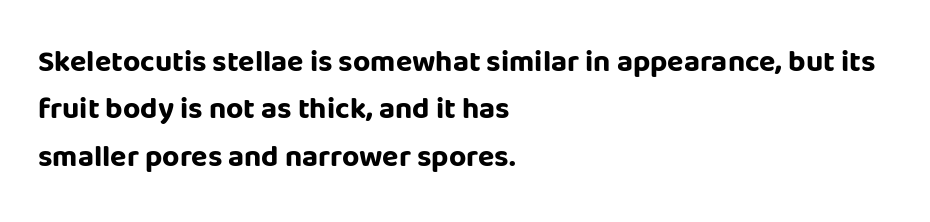
The image shows 30 px bold sans-serif type, upright; set left-aligned, normal line spacing (1.58x), normal letter spacing, not underlined; low stroke contrast and a large x-height.
